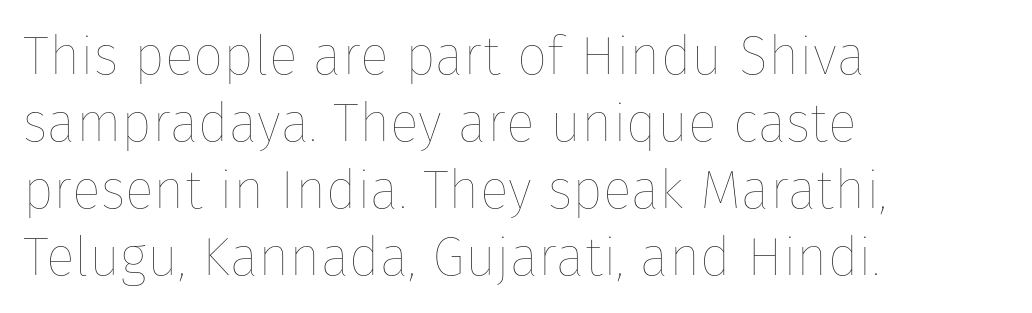
Q: Is the text bold? A: No.
Q: Is the text italic (slanted)? A: No, it is upright.
Q: Is the text underlined? A: No.
Q: How is the paragraph aligned? A: Left-aligned.
Q: Is the spacing between letters normal or unusually wide? A: Normal.
Q: Width (condensed, normal, or wide)? A: Normal.
Q: Stroke contrast? A: Low.
Q: x-height? A: Medium.
Q: Monospaced? A: No.
